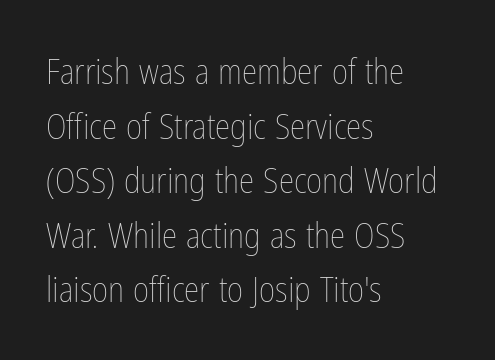
Glyph-to-glyph distance matches everyday printed text. Do the characters align in a grid? No, the font is proportional. Glance below the letters and you will spot only blank space. Regarding leading, the lines here are spaced in the standard way.
